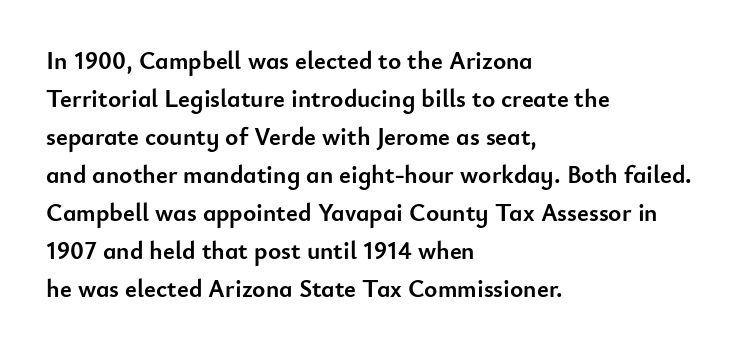
{"italic": "no", "bold": "yes", "underline": "no", "align": "left", "line_spacing": "normal", "line_spacing_ratio": 1.52, "letter_spacing": "normal", "letter_spacing_em": 0.0, "glyph_px": 25}
